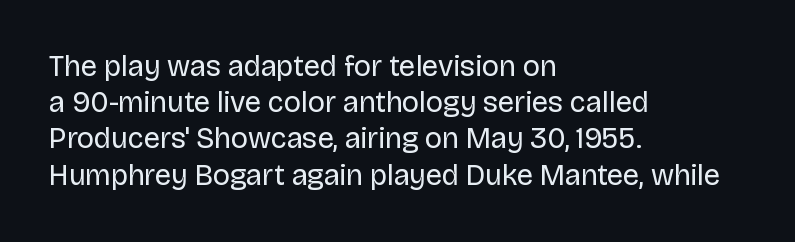
Q: Is the text bold? A: No.
Q: Is the text italic (slanted)? A: No, it is upright.
Q: Is the typeface a serif or a sans-serif typeface? A: Sans-serif.
Q: Is the text underlined? A: No.
Q: How is the paragraph aligned? A: Left-aligned.
Q: Is the spacing between letters normal or unusually wide? A: Normal.
Q: Is the spacing between lines tight, normal or loose? A: Normal.
Q: Width (condensed, normal, or wide)? A: Normal.
Q: Stroke contrast? A: Low.
Q: x-height? A: Large.
Q: Monospaced? A: No.
